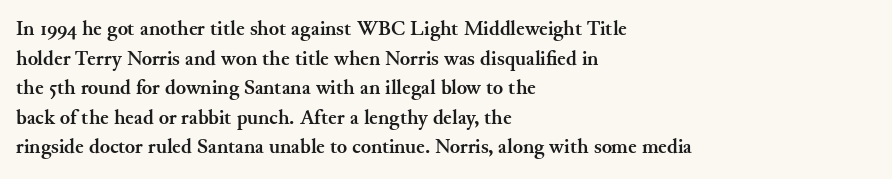
The vertical gap from one line to the next is medium. Beneath every word, the page is bare. Nothing unusual about the tracking: characters are spaced as the font intends. Its strokes are broad and dark, the hallmark of bold type. This sample uses an upright cut, with every glyph sitting square on the baseline. If you drew a ruler down the left edge, every line would touch it.
